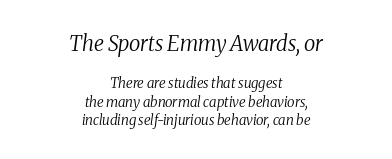
The image shows 21 px text type, italic (leaning right); set centered, normal line spacing (1.31x), normal letter spacing, not underlined; the first (top) block is 1.5x larger.
